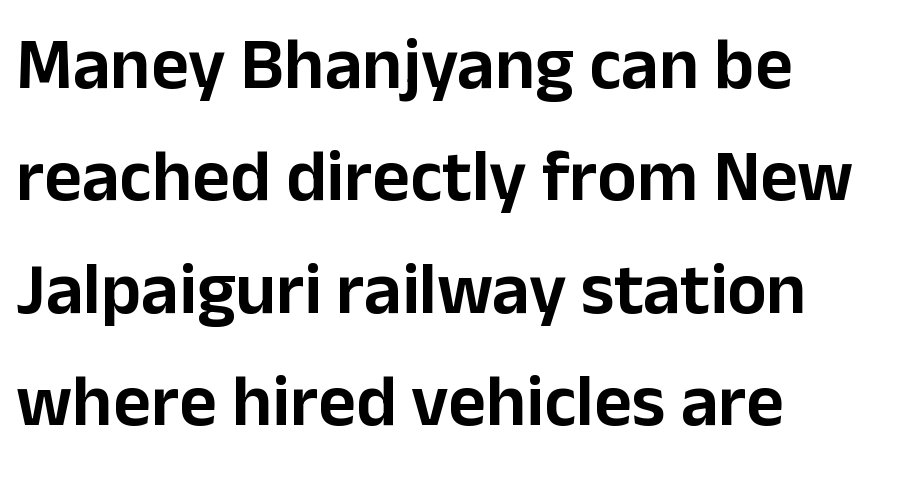
The foot of each line stays bare and open. The designer left line spacing at the default. The type family on display is of the sans-serif kind. The setting favours the left margin, as ordinary paragraphs usually do.
